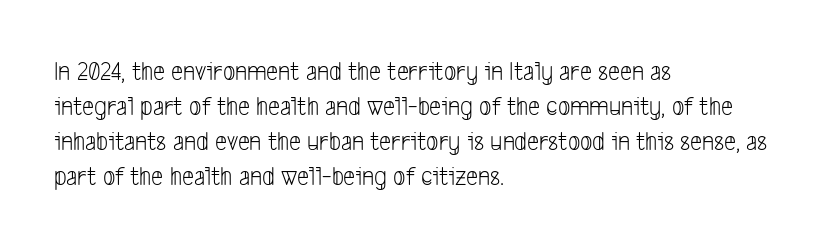
Q: Is the text bold? A: No.
Q: Is the text underlined? A: No.
Q: How is the paragraph aligned? A: Left-aligned.
Q: Is the spacing between letters normal or unusually wide? A: Normal.
Q: Is the spacing between lines tight, normal or loose? A: Normal.
